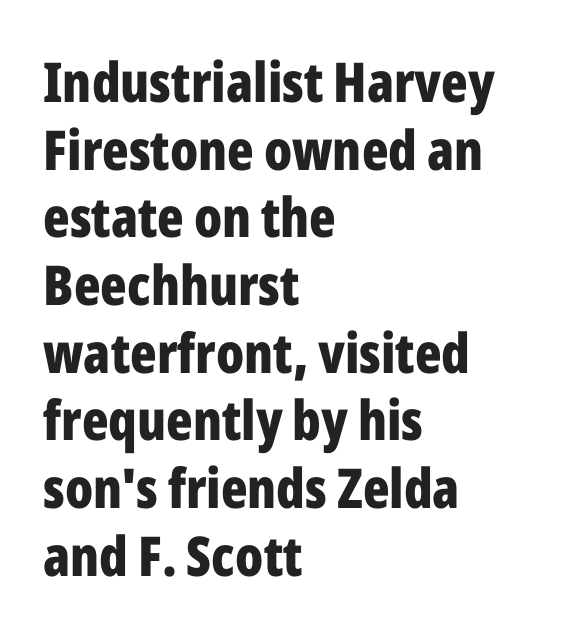
{"serif": "no", "italic": "no", "bold": "yes", "weight": "bold", "width": "condensed", "stroke_contrast": "low", "x_height": "medium", "monospaced": "no", "underline": "no", "align": "left", "line_spacing_ratio": 1.23, "letter_spacing": "normal", "letter_spacing_em": 0.0, "glyph_px": 55}
